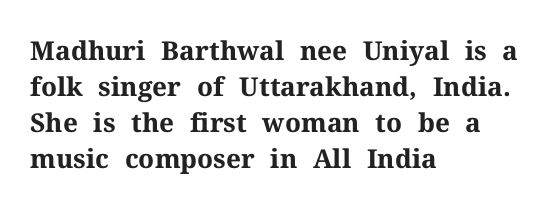
Q: Is the text bold? A: Yes.
Q: Is the text italic (slanted)? A: No, it is upright.
Q: Is the text underlined? A: No.
Q: How is the paragraph aligned? A: Left-aligned.
Q: Is the spacing between letters normal or unusually wide? A: Normal.
Q: Is the spacing between lines tight, normal or loose? A: Normal.
